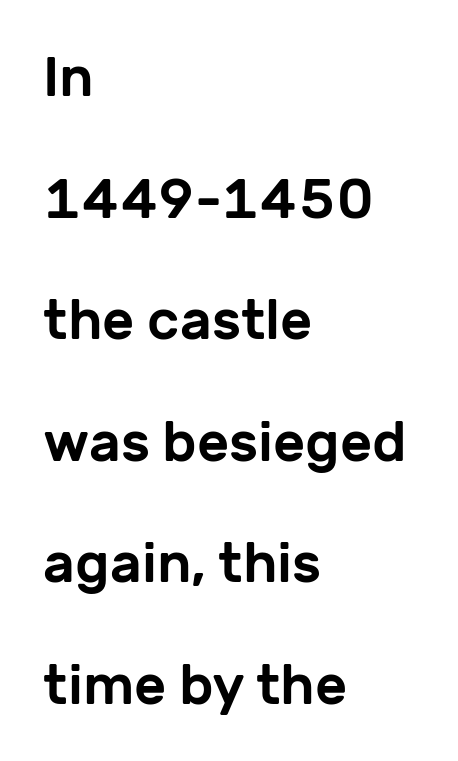
{"serif": "no", "italic": "no", "width": "normal", "stroke_contrast": "low", "x_height": "medium", "monospaced": "no", "underline": "no", "align": "left", "line_spacing": "loose", "line_spacing_ratio": 2.17, "letter_spacing": "normal", "letter_spacing_em": 0.0, "glyph_px": 56}
